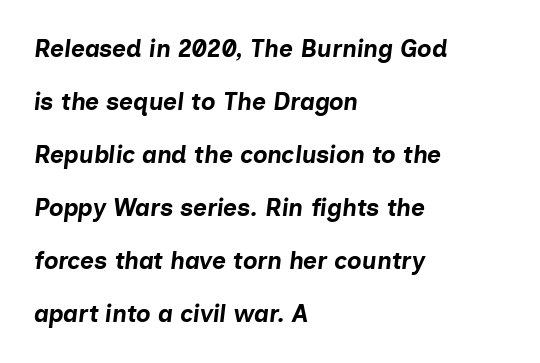
Q: Is the text bold? A: Yes.
Q: Is the text italic (slanted)? A: Yes, it leans right by about 7 degrees.
Q: Is the text underlined? A: No.
Q: How is the paragraph aligned? A: Left-aligned.
Q: Is the spacing between letters normal or unusually wide? A: Normal.
Q: Is the spacing between lines tight, normal or loose? A: Loose.
